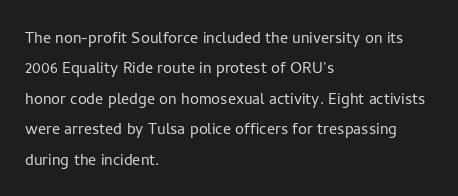
Q: Is the text bold? A: No.
Q: Is the text italic (slanted)? A: No, it is upright.
Q: Is the text underlined? A: No.
Q: How is the paragraph aligned? A: Left-aligned.
Q: Is the spacing between letters normal or unusually wide? A: Normal.
Q: Is the spacing between lines tight, normal or loose? A: Normal.
